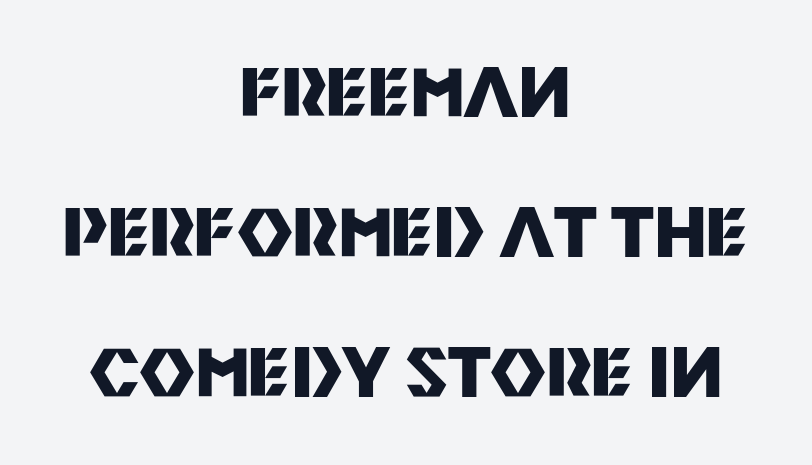
{"serif": "no", "italic": "no", "bold": "yes", "weight": "heavy", "width": "normal", "stroke_contrast": "medium", "x_height": "large", "monospaced": "no", "underline": "no", "align": "center", "line_spacing": "loose", "line_spacing_ratio": 2.06, "letter_spacing": "normal", "letter_spacing_em": 0.0, "glyph_px": 68}
